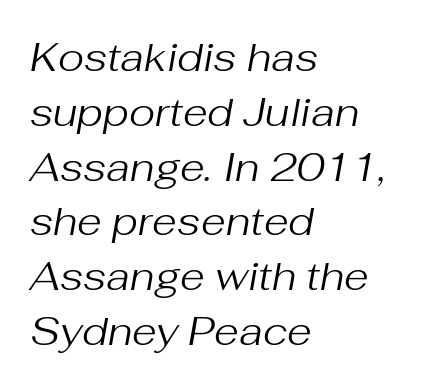
Q: Is the text bold? A: No.
Q: Is the text italic (slanted)? A: Yes, it leans right by about 10 degrees.
Q: Is the text underlined? A: No.
Q: How is the paragraph aligned? A: Left-aligned.
Q: Is the spacing between letters normal or unusually wide? A: Normal.
Q: Is the spacing between lines tight, normal or loose? A: Normal.
Q: Width (condensed, normal, or wide)? A: Normal.
Q: Stroke contrast? A: Medium.
Q: x-height? A: Medium.
Q: Monospaced? A: No.
